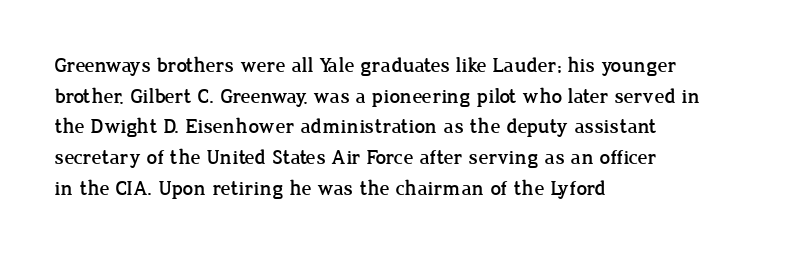
Q: Is the text italic (slanted)? A: No, it is upright.
Q: Is the text underlined? A: No.
Q: How is the paragraph aligned? A: Left-aligned.
Q: Is the spacing between letters normal or unusually wide? A: Normal.
Q: Is the spacing between lines tight, normal or loose? A: Normal.
